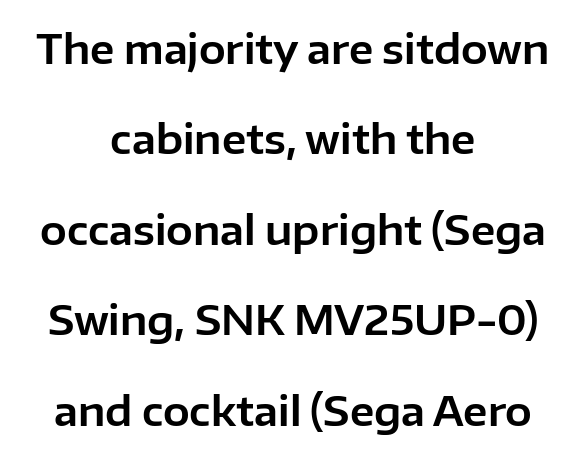
A bare baseline throughout the passage. The line texture is even and compact thanks to regular tracking. Line starts and ends both wander, symmetrically. The letters stand upright; this is a roman face. The rendering uses a large line-height, opening up the rows. Check where the strokes stop: nothing finishes them off — pure sans.
